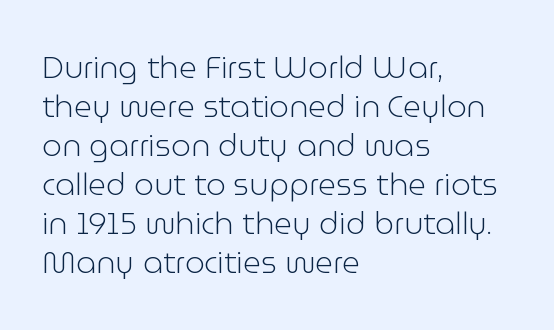
The image shows 31 px light sans-serif type, upright; set left-aligned, normal line spacing (1.26x), normal letter spacing, not underlined; low stroke contrast and a medium x-height.
